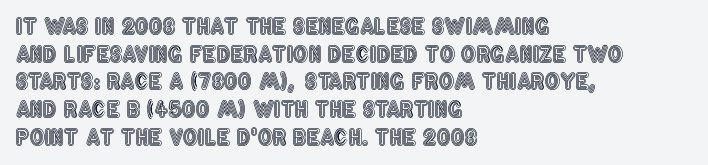
Every character sits straight up, as roman type does. Decoration check: the copy has no underline. A normal amount of white space separates one row of letters from the next. The passage shown has conventional tracking throughout.
